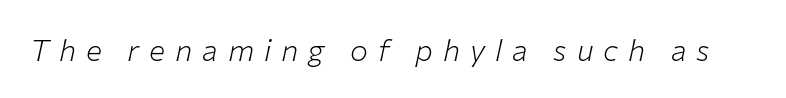
The image shows 30 px light type, italic (leaning right); set unusually wide letter spacing (+0.33 em), not underlined; low stroke contrast and a medium x-height.
